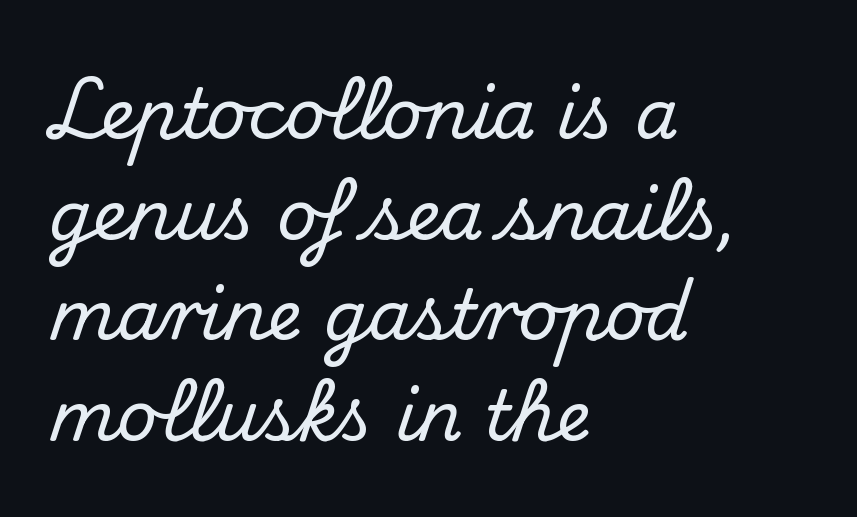
{"serif": "yes", "width": "normal", "stroke_contrast": "medium", "x_height": "small", "monospaced": "no", "underline": "no", "align": "left", "line_spacing": "normal", "line_spacing_ratio": 1.46, "letter_spacing": "normal", "letter_spacing_em": 0.0, "glyph_px": 69}
